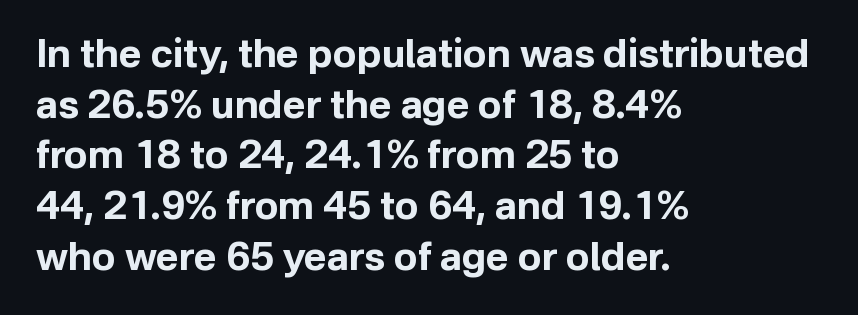
Bold? Absolutely — the strokes are thick and heavy. The designer left line spacing at the default. Looks like regular typesetting: each glyph gets only the width it needs. You could call the tracking neutral — neither tight nor loose.
